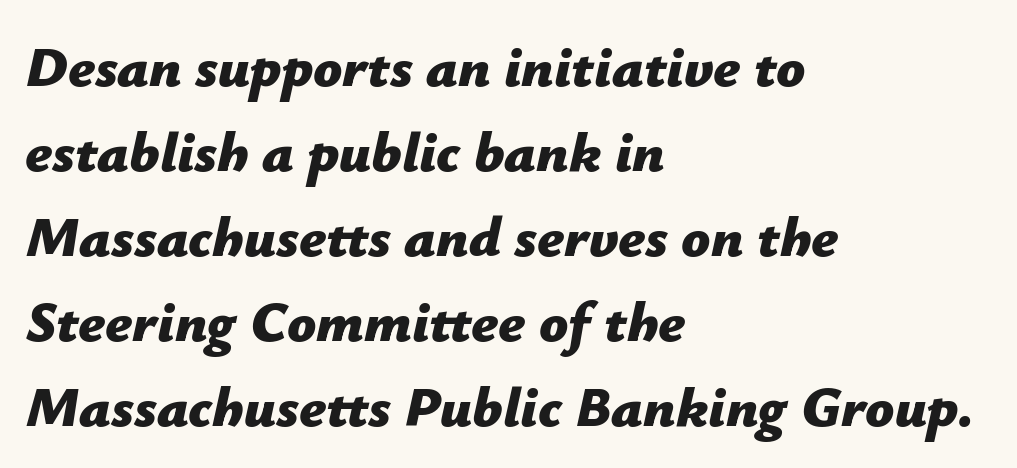
Characters follow at the spacing the type designer built in. Casual observation: everything's shoved over to the left. Normally led — the rows are evenly, conventionally spaced. Plain, unruled lines of type. I'd describe the lettering as bold — thick and assertive. The letters advance in unequal steps, a hallmark of proportional type.
